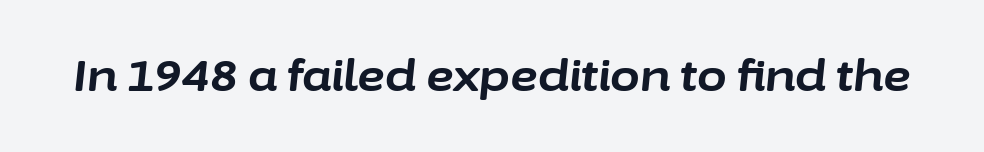
{"italic": "yes", "lean": "right", "slant_degrees": 6, "bold": "yes", "weight": "bold", "width": "normal", "stroke_contrast": "low", "x_height": "medium", "monospaced": "no", "underline": "no", "letter_spacing": "normal", "letter_spacing_em": 0.0, "glyph_px": 43}
